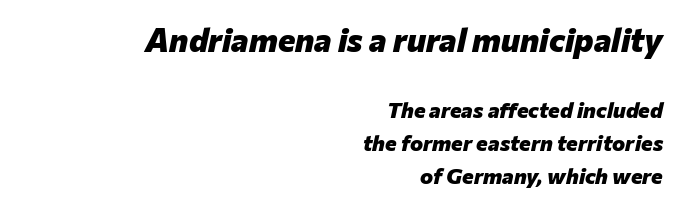
The image shows 33 px heavy type, italic (leaning right); set right-aligned, normal line spacing (1.52x), normal letter spacing, not underlined; the first (top) block is 1.5x larger; low stroke contrast and a medium x-height.
